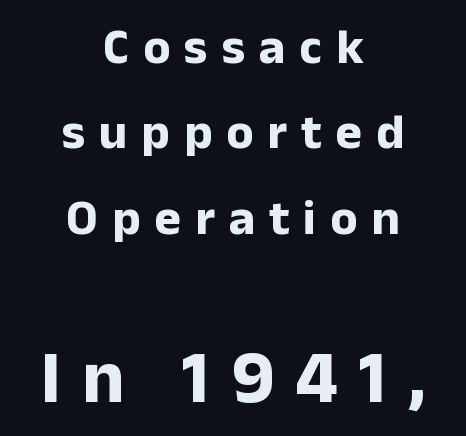
The image shows 75 px bold sans-serif type, upright; set centered, line spacing 1.71x, unusually wide letter spacing (+0.28 em), not underlined; the second (bottom) block is 1.5x larger; low stroke contrast and a medium x-height.
